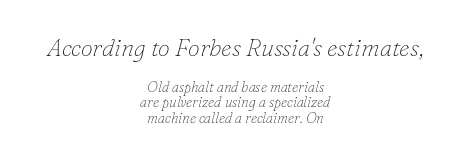
The typeface has the unassuming heft of standard copy or less. Letter spacing: default. The setting favours the middle, as headings and verse often do. What's the leading like? Squeezed, with rows nearly overlapping. The letters in the upper block stand taller than those in the block below.
